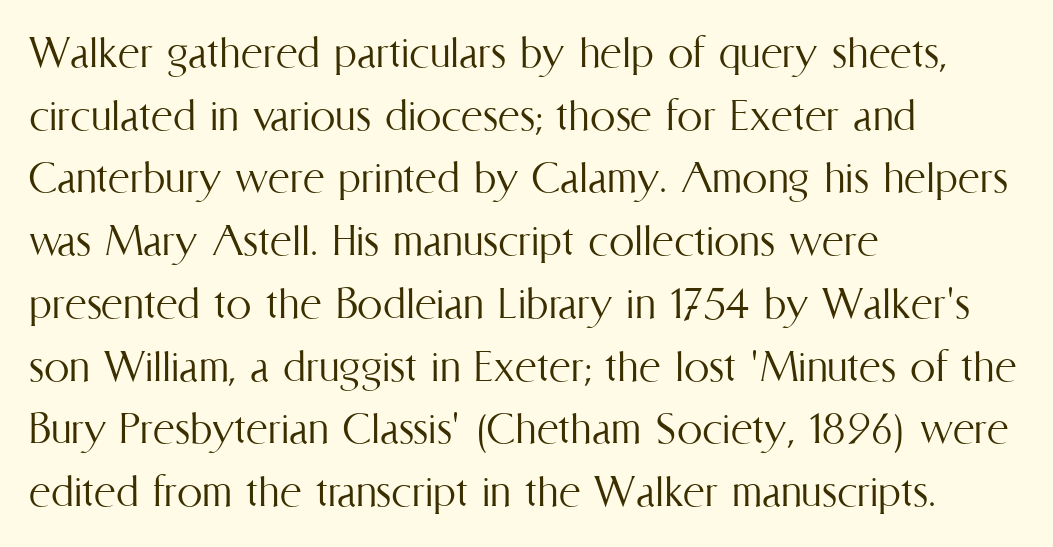
Is there any slant? The stems are plumb. No chunkiness to these letters — they're not bold. Proportional: the letters do not fall into vertical columns. Short note: letters normally spaced. Descender tails drop into unmarked territory.
